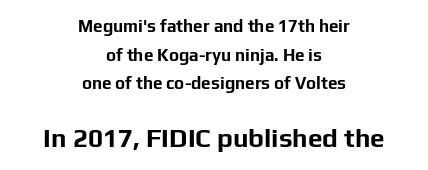
Only glyphs here, with clear space below each row. Heft: maximum for text — a bold. Type size steps up from the first block to the second. The font's upright variant was chosen for this text.
